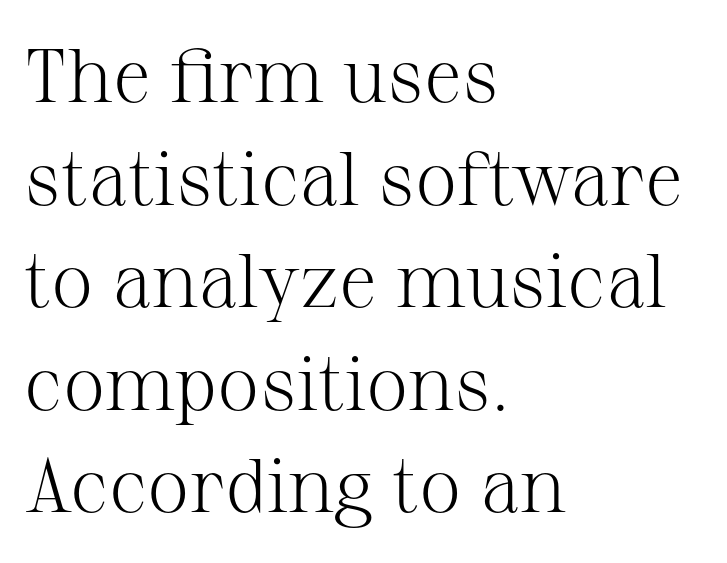
Q: Is the text bold? A: No.
Q: Is the text italic (slanted)? A: No, it is upright.
Q: Is the typeface a serif or a sans-serif typeface? A: Serif.
Q: Is the text underlined? A: No.
Q: How is the paragraph aligned? A: Left-aligned.
Q: Is the spacing between letters normal or unusually wide? A: Normal.
Q: Is the spacing between lines tight, normal or loose? A: Normal.
Q: Width (condensed, normal, or wide)? A: Normal.
Q: Stroke contrast? A: Medium.
Q: x-height? A: Medium.
Q: Monospaced? A: No.
